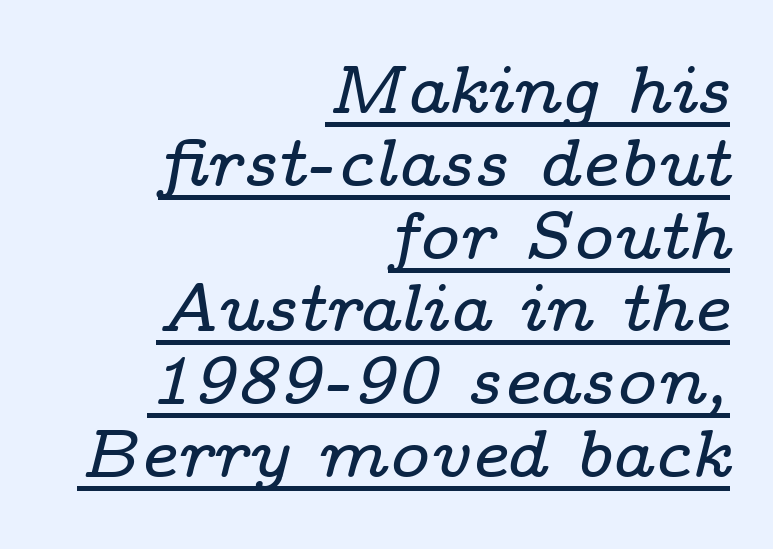
Note the varied advance widths — an 'i' is clearly narrower than an 'm'. A typesetter would call this leading minimal, almost set solid. Letterform terminals end in serifs throughout the passage. The type is set solid horizontally, with unmodified tracking. The passage shown leans; its letterforms are oblique.
